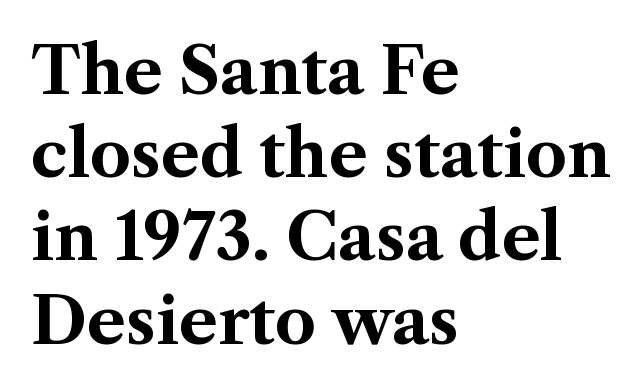
Q: Is the text bold? A: Yes.
Q: Is the text italic (slanted)? A: No, it is upright.
Q: Is the typeface a serif or a sans-serif typeface? A: Serif.
Q: Is the text underlined? A: No.
Q: How is the paragraph aligned? A: Left-aligned.
Q: Is the spacing between letters normal or unusually wide? A: Normal.
Q: Is the spacing between lines tight, normal or loose? A: Normal.
Q: Width (condensed, normal, or wide)? A: Normal.
Q: Stroke contrast? A: Medium.
Q: x-height? A: Medium.
Q: Monospaced? A: No.
